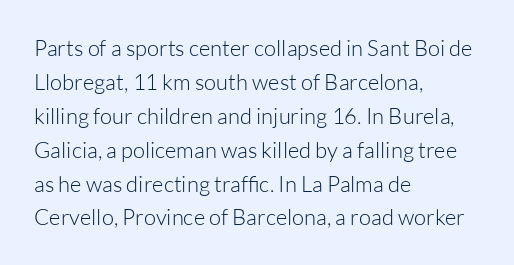
These lines stack with their left ends in a neat column. Any mark beneath the type? The region is blank. Short note: letters normally spaced. The type sits square on the baseline with zero lean.
